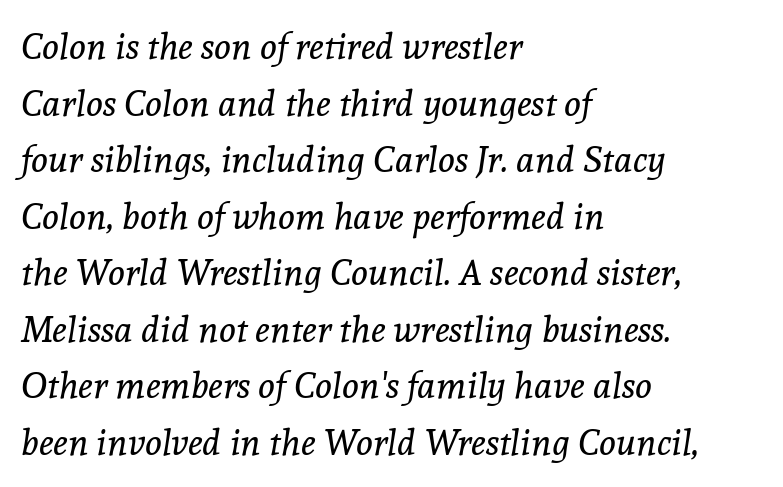
{"serif": "yes", "italic": "yes", "lean": "right", "slant_degrees": 8, "bold": "no", "weight": "regular", "width": "normal", "x_height": "medium", "monospaced": "no", "underline": "no", "align": "left", "line_spacing": "normal", "line_spacing_ratio": 1.57, "letter_spacing": "normal", "letter_spacing_em": 0.0, "glyph_px": 36}
